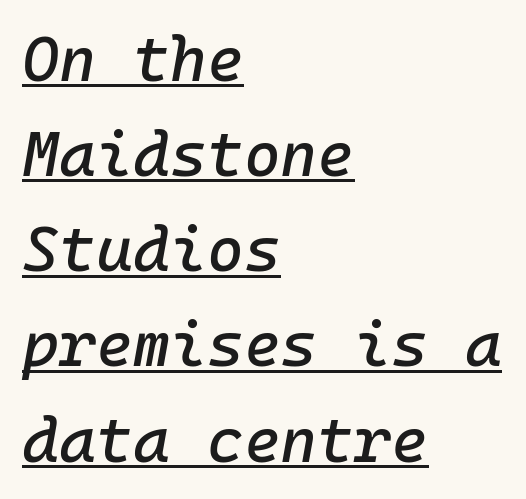
The image shows 63 px text type, italic (leaning right); set left-aligned, normal line spacing (1.51x), normal letter spacing, underlined; low stroke contrast and a medium x-height.
